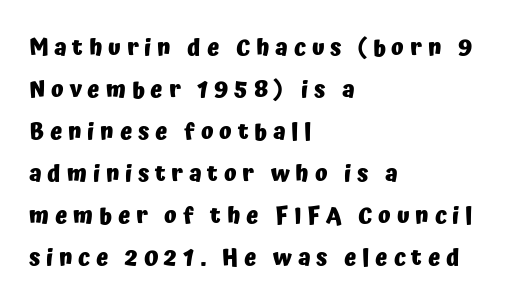
The image shows 23 px bold type, upright; set left-aligned, line spacing 1.83x, unusually wide letter spacing (+0.25 em), not underlined.
